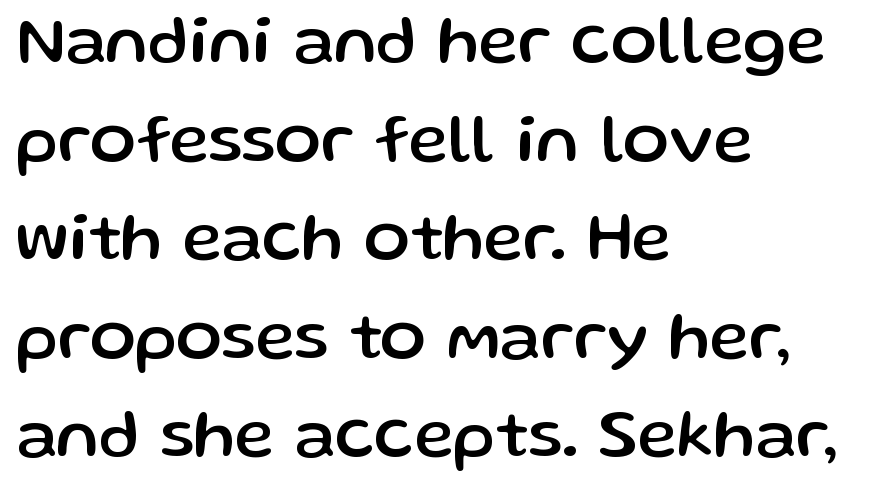
{"serif": "no", "italic": "no", "width": "normal", "stroke_contrast": "low", "x_height": "medium", "monospaced": "no", "underline": "no", "align": "left", "line_spacing": "normal", "line_spacing_ratio": 1.45, "letter_spacing": "normal", "letter_spacing_em": 0.0, "glyph_px": 68}
